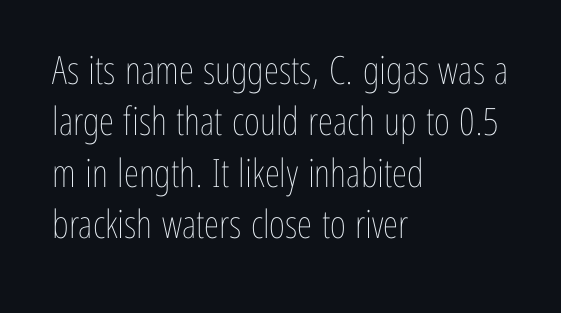
{"italic": "no", "bold": "no", "weight": "thin", "width": "condensed", "stroke_contrast": "low", "x_height": "medium", "monospaced": "no", "underline": "no", "align": "left", "line_spacing": "normal", "line_spacing_ratio": 1.32, "letter_spacing": "normal", "letter_spacing_em": 0.0, "glyph_px": 39}
